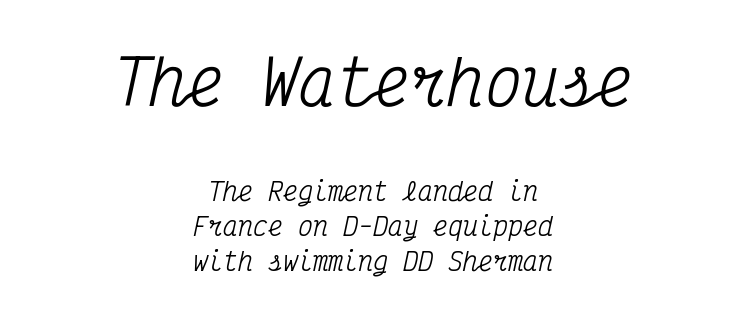
The letterforms sit shoulder to shoulder at normal distance. This sample keeps an unexceptional amount of space between lines. Horizontal alignment here is central, giving a formal, balanced look. No word sits above an underline.
